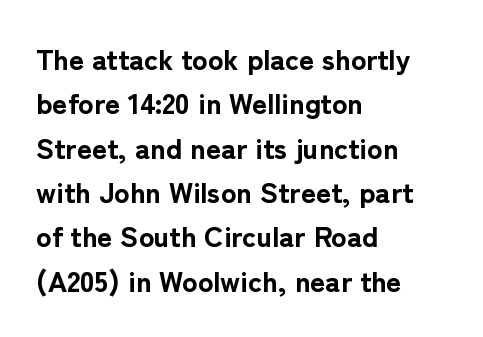
Q: Is the text bold? A: Yes.
Q: Is the text italic (slanted)? A: No, it is upright.
Q: Is the typeface a serif or a sans-serif typeface? A: Sans-serif.
Q: Is the text underlined? A: No.
Q: How is the paragraph aligned? A: Left-aligned.
Q: Is the spacing between letters normal or unusually wide? A: Normal.
Q: Is the spacing between lines tight, normal or loose? A: Normal.
Q: Width (condensed, normal, or wide)? A: Normal.
Q: Stroke contrast? A: Low.
Q: x-height? A: Medium.
Q: Monospaced? A: No.
